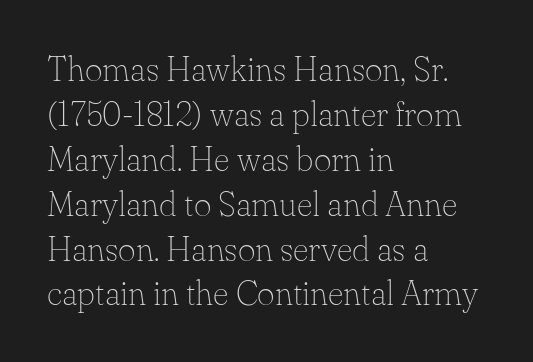
The image shows 34 px thin serif type, upright; set left-aligned, normal line spacing (1.32x), normal letter spacing, not underlined; low stroke contrast and a small x-height.
